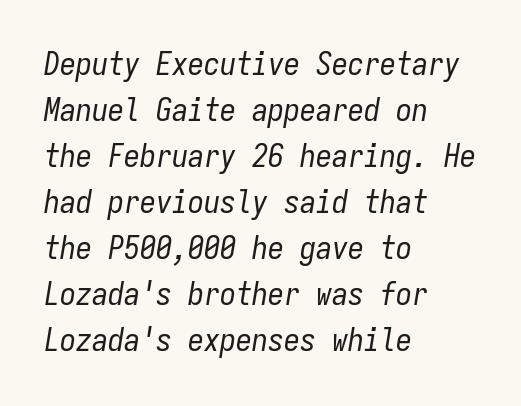
The font sits on the lighter half of the weight spectrum, regular included. The letters march in equal steps, a hallmark of fixed-pitch type. The lines sit at an ordinary, default distance from one another. One-word summary of the alignment: left.
